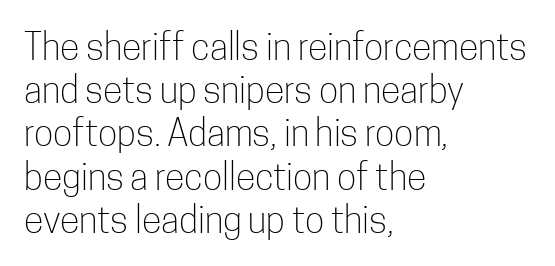
{"serif": "no", "italic": "no", "bold": "no", "weight": "light", "width": "condensed", "stroke_contrast": "low", "x_height": "medium", "monospaced": "no", "underline": "no", "align": "left", "line_spacing_ratio": 1.2, "letter_spacing": "normal", "letter_spacing_em": 0.0, "glyph_px": 36}
